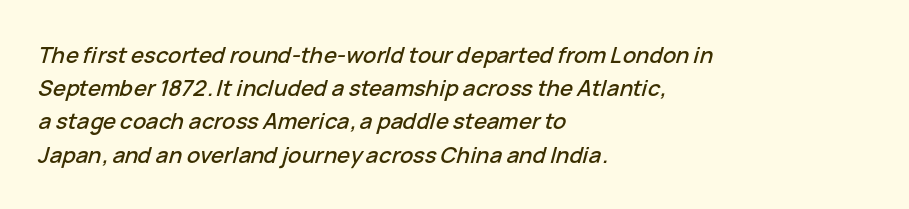
Q: Is the text italic (slanted)? A: Yes, it leans right by about 15 degrees.
Q: Is the text underlined? A: No.
Q: How is the paragraph aligned? A: Left-aligned.
Q: Is the spacing between letters normal or unusually wide? A: Normal.
Q: Is the spacing between lines tight, normal or loose? A: Normal.
